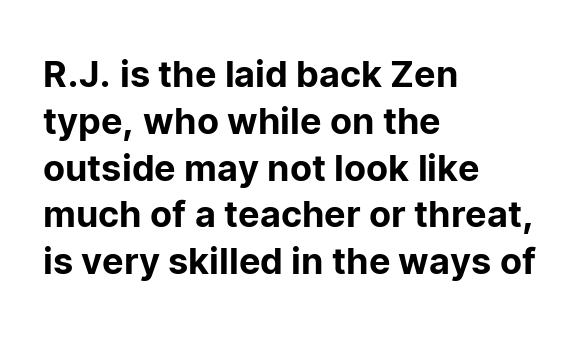
The image shows 36 px sans-serif type, upright; set left-aligned, normal line spacing (1.3x), normal letter spacing, not underlined; low stroke contrast and a medium x-height.
